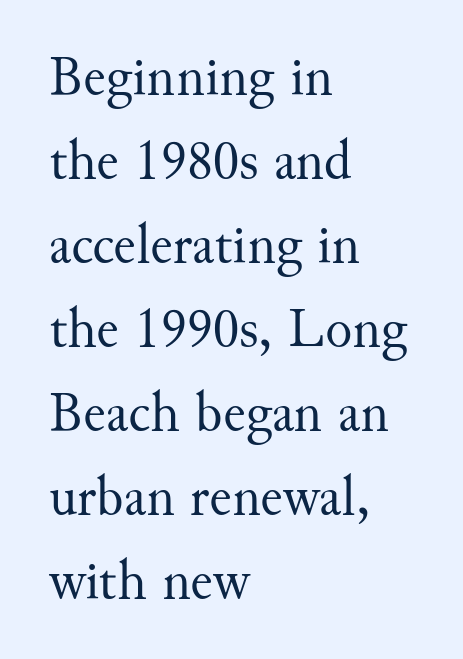
A classic flush-left, rag-right setting is used for this passage. The font is comparable to plain body text, perhaps lighter. Spacing verdict: proportional, widths tailored to each character. Characters remain perfectly vertical along every line. Typographically, this falls in the serif category.
